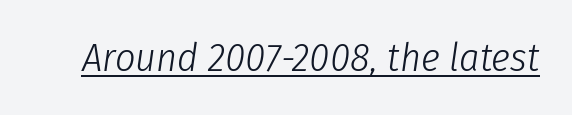
This is oblique type, the kind used for emphasis or titles. Each stroke keeps to a modest, everyday thickness or less. How are the letters spaced? Ordinarily, with no added tracking. The passage shown is typed in a proportional face where columns would drift. The rendering uses the underline text-decoration.
